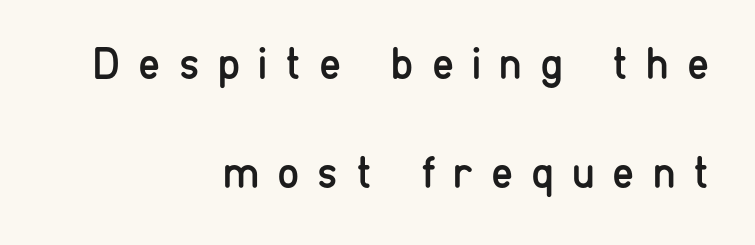
The image shows 45 px regular-weight, condensed sans-serif type, upright; set right-aligned, loose line spacing (2.43x), unusually wide letter spacing (+0.4 em), not underlined; low stroke contrast and a medium x-height.
